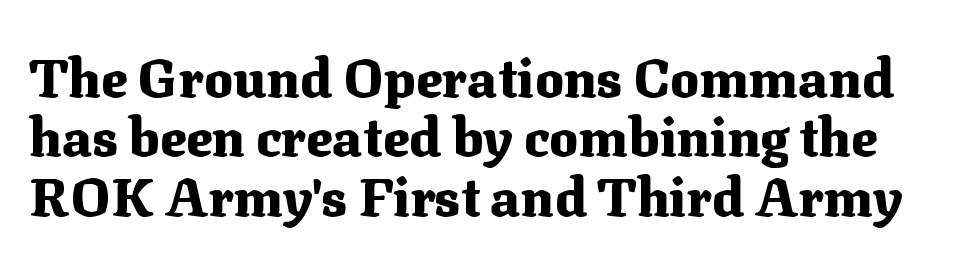
{"serif": "yes", "italic": "no", "bold": "yes", "weight": "heavy", "width": "normal", "stroke_contrast": "medium", "x_height": "medium", "monospaced": "no", "underline": "no", "line_spacing": "tight", "line_spacing_ratio": 1.1, "letter_spacing": "normal", "letter_spacing_em": 0.0, "glyph_px": 54}
